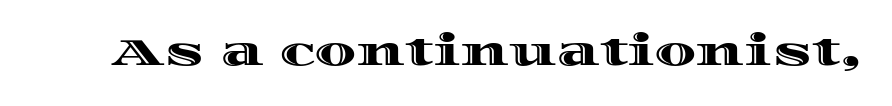
Short note: letters normally spaced. Looks like regular typesetting: each glyph gets only the width it needs. Vertical strokes here are truly vertical. Descenders are the only things crossing below the line.
